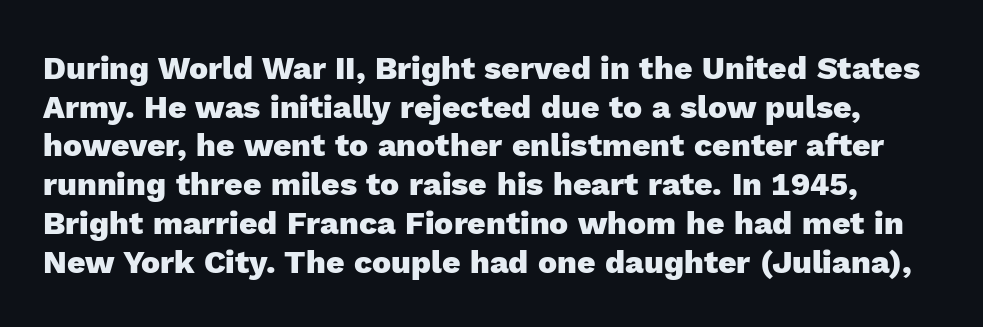
No italicization has been applied; the sample stays upright. Emphasis by weight is at full strength: bold. Tracking here is standard; glyphs follow each other at the usual distance. Each letter's strokes conclude bluntly, with no projecting serifs. Varying glyph widths throughout — classic text-font behaviour.
